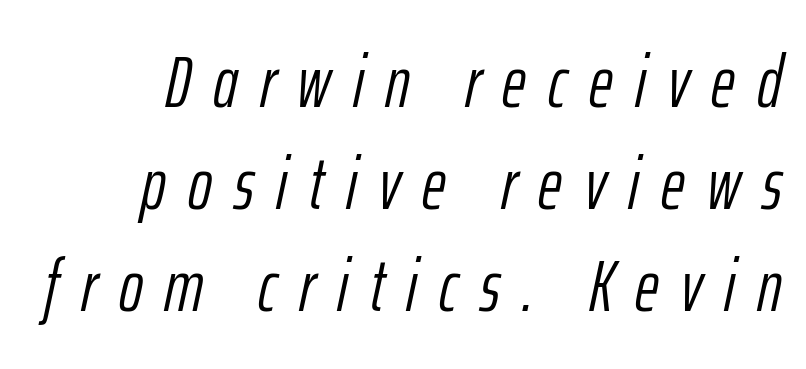
Q: Is the text bold? A: No.
Q: Is the text italic (slanted)? A: Yes, it leans right by about 12 degrees.
Q: Is the text underlined? A: No.
Q: How is the paragraph aligned? A: Right-aligned.
Q: Is the spacing between letters normal or unusually wide? A: Unusually wide.
Q: Is the spacing between lines tight, normal or loose? A: Normal.
Q: Width (condensed, normal, or wide)? A: Condensed.
Q: Stroke contrast? A: Low.
Q: x-height? A: Medium.
Q: Monospaced? A: No.
